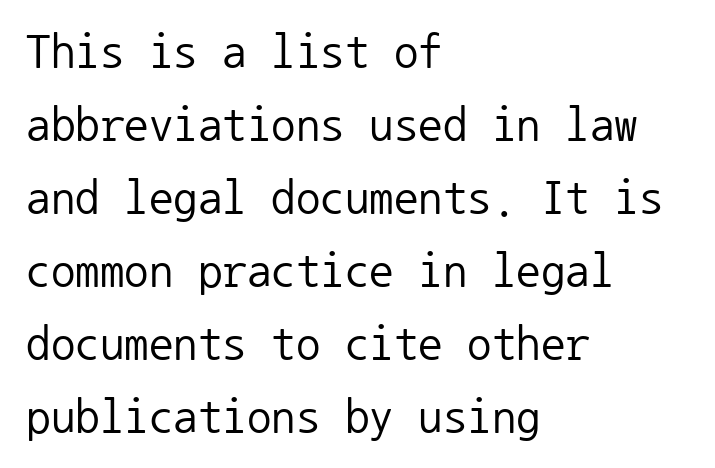
{"serif": "no", "italic": "no", "bold": "no", "weight": "regular", "width": "normal", "stroke_contrast": "low", "x_height": "medium", "monospaced": "yes", "underline": "no", "align": "left", "line_spacing": "normal", "line_spacing_ratio": 1.49, "letter_spacing": "normal", "letter_spacing_em": 0.0, "glyph_px": 49}
